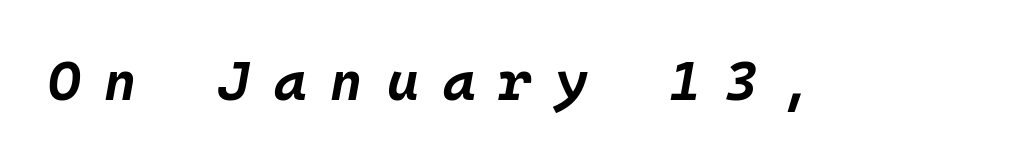
The image shows 55 px bold type, italic (leaning right), monospaced; set unusually wide letter spacing (+0.44 em), not underlined; low stroke contrast and a large x-height.
